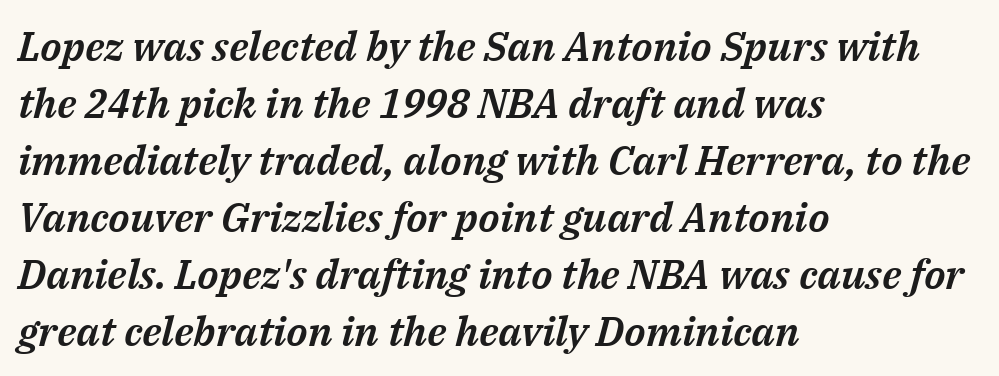
The image shows 41 px text type, italic (leaning right); set left-aligned, normal line spacing (1.39x), normal letter spacing, not underlined; medium stroke contrast and a medium x-height.
